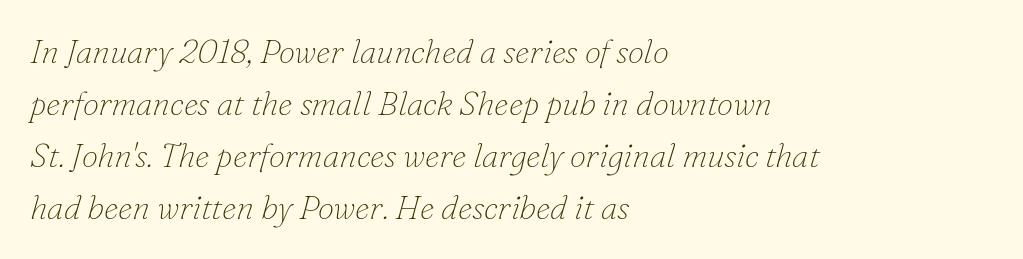
Q: Is the text bold? A: No.
Q: Is the text italic (slanted)? A: Yes, it leans right by about 16 degrees.
Q: Is the typeface a serif or a sans-serif typeface? A: Serif.
Q: Is the text underlined? A: No.
Q: How is the paragraph aligned? A: Left-aligned.
Q: Is the spacing between letters normal or unusually wide? A: Normal.
Q: Is the spacing between lines tight, normal or loose? A: Normal.
Q: Width (condensed, normal, or wide)? A: Normal.
Q: Stroke contrast? A: Low.
Q: x-height? A: Small.
Q: Monospaced? A: No.
